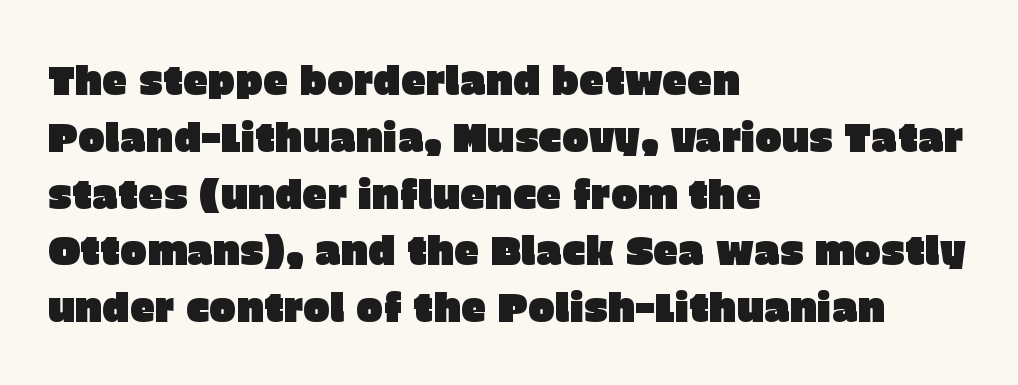
Q: Is the text italic (slanted)? A: No, it is upright.
Q: Is the typeface a serif or a sans-serif typeface? A: Sans-serif.
Q: Is the text underlined? A: No.
Q: How is the paragraph aligned? A: Left-aligned.
Q: Is the spacing between letters normal or unusually wide? A: Normal.
Q: Is the spacing between lines tight, normal or loose? A: Normal.
Q: Width (condensed, normal, or wide)? A: Normal.
Q: Stroke contrast? A: Low.
Q: x-height? A: Large.
Q: Monospaced? A: No.
